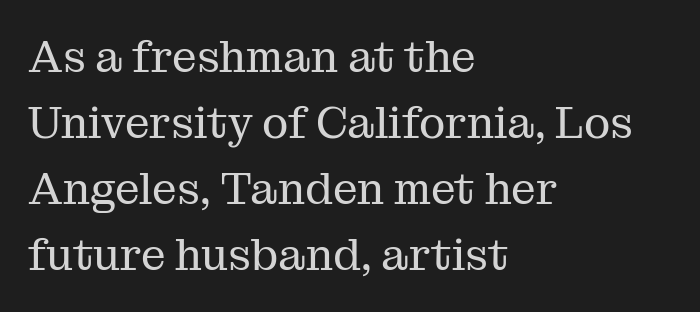
The image shows 44 px regular-weight serif type, upright; set left-aligned, normal line spacing (1.5x), normal letter spacing, not underlined; medium stroke contrast and a medium x-height.
